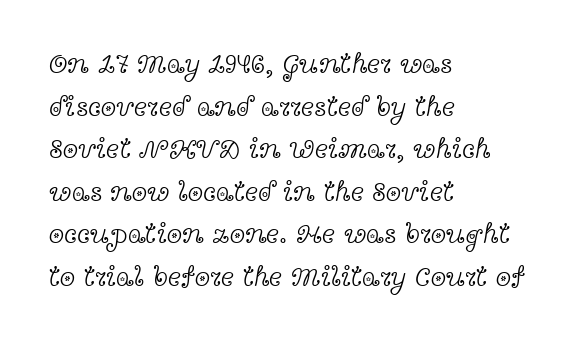
{"serif": "yes", "italic": "no", "bold": "no", "weight": "light", "width": "wide", "x_height": "medium", "monospaced": "no", "underline": "no", "align": "left", "line_spacing": "normal", "line_spacing_ratio": 1.52, "letter_spacing": "normal", "letter_spacing_em": 0.0, "glyph_px": 28}
